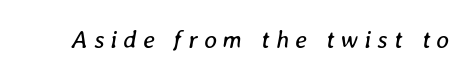
The image shows 25 px text type, italic (leaning right); set unusually wide letter spacing (+0.24 em), not underlined.
